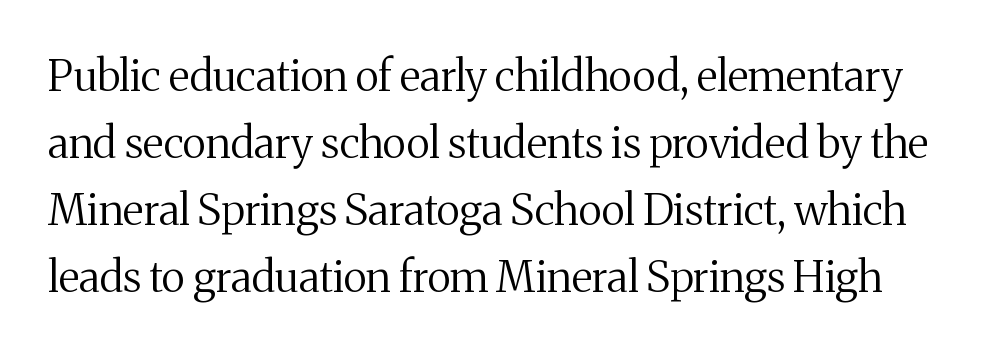
Q: Is the text bold? A: No.
Q: Is the text italic (slanted)? A: No, it is upright.
Q: Is the typeface a serif or a sans-serif typeface? A: Serif.
Q: Is the text underlined? A: No.
Q: Is the spacing between letters normal or unusually wide? A: Normal.
Q: Is the spacing between lines tight, normal or loose? A: Normal.
Q: Width (condensed, normal, or wide)? A: Normal.
Q: Stroke contrast? A: Medium.
Q: x-height? A: Medium.
Q: Monospaced? A: No.
